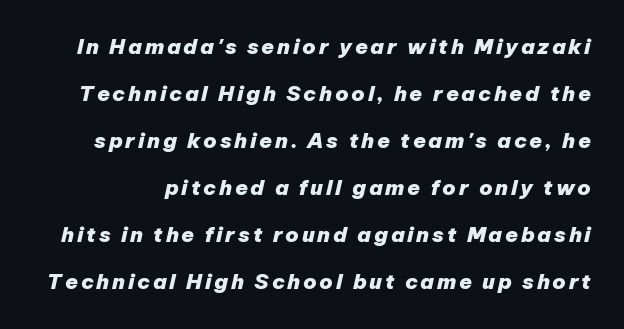
The image shows 21 px bold type, italic (leaning right); set loose line spacing (2.24x), not underlined.
